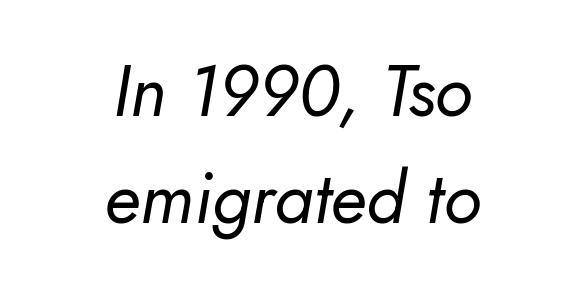
The leading is moderate, giving the passage an even texture. Line starts and ends both wander, symmetrically. Each letter keeps its own natural width here, so spacing adapts to shape. Rule under the text: the space is simply empty. These glyphs show unthickened strokes, regular width or finer. Is the letter spacing exaggerated? No — it looks like the ordinary default.
